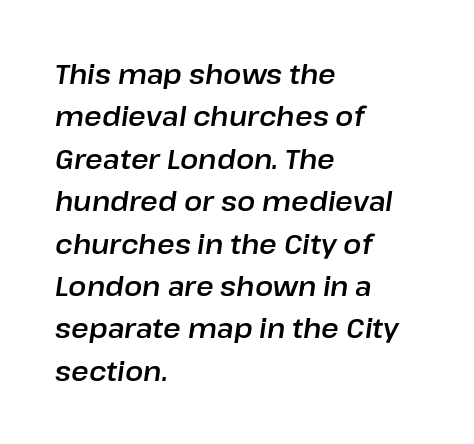
Italic? Definitely — the glyphs are oblique. Baseline-to-baseline distance is the conventional proportion of letter height. Nobody touched the tracking dial on this one. Plain, unruled lines of type. The compositor pushed each line to the left boundary.
